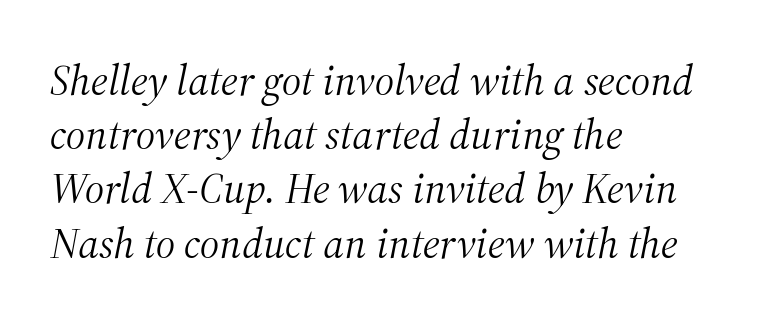
The image shows 43 px light serif type, italic (leaning right); set left-aligned, normal line spacing (1.26x), normal letter spacing, not underlined; medium stroke contrast and a medium x-height.
